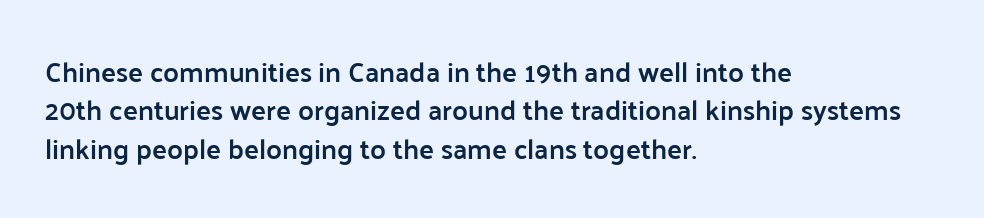
{"serif": "no", "italic": "no", "bold": "semi", "weight": "semibold", "width": "normal", "stroke_contrast": "low", "x_height": "medium", "monospaced": "no", "underline": "no", "align": "left", "line_spacing": "normal", "line_spacing_ratio": 1.37, "letter_spacing": "normal", "letter_spacing_em": 0.0, "glyph_px": 28}
